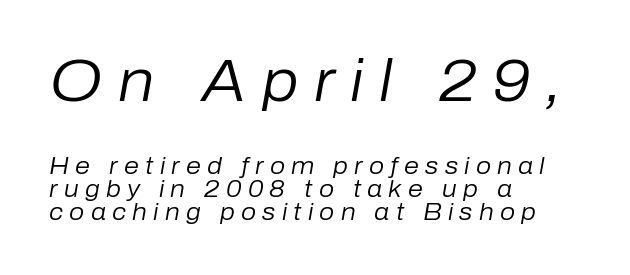
The image shows 59 px regular-weight type, italic (leaning right); set left-aligned, tight line spacing (0.95x), unusually wide letter spacing (+0.26 em), not underlined; the first (top) block is 2.46x larger; low stroke contrast and a medium x-height.
